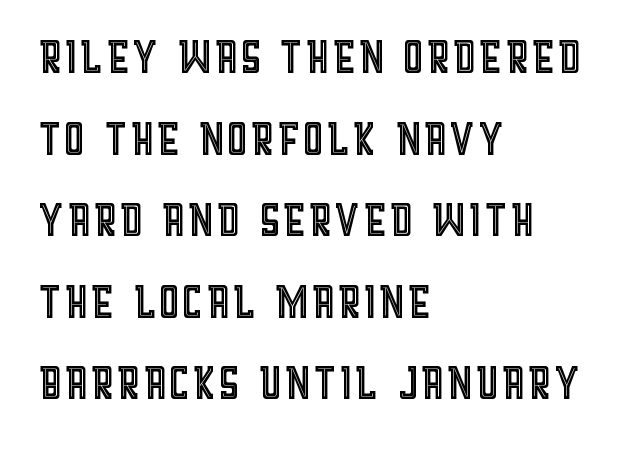
One glance says typical: line gaps are just what's usual. Observe the ordinary spacing: letters are neighbours, not strangers. The words here are not underlined. Does the copy run flush right? No — it runs flush left.
